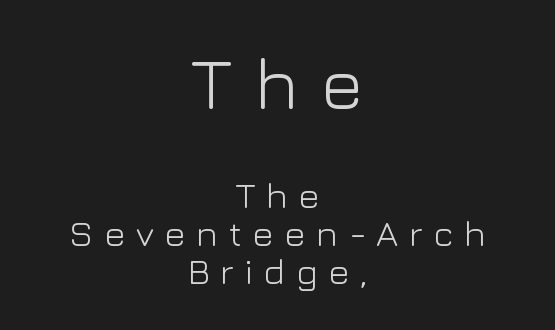
Q: Is the text bold? A: No.
Q: Is the text italic (slanted)? A: No, it is upright.
Q: Is the typeface a serif or a sans-serif typeface? A: Sans-serif.
Q: Is the text underlined? A: No.
Q: How is the paragraph aligned? A: Centered.
Q: Is the spacing between letters normal or unusually wide? A: Unusually wide.
Q: Is the spacing between lines tight, normal or loose? A: Tight.
Q: Which block of text is set in a larger size, the first (top) or the second (bottom)? A: The first (top) one.
Q: Width (condensed, normal, or wide)? A: Normal.
Q: Stroke contrast? A: Low.
Q: x-height? A: Medium.
Q: Monospaced? A: No.
